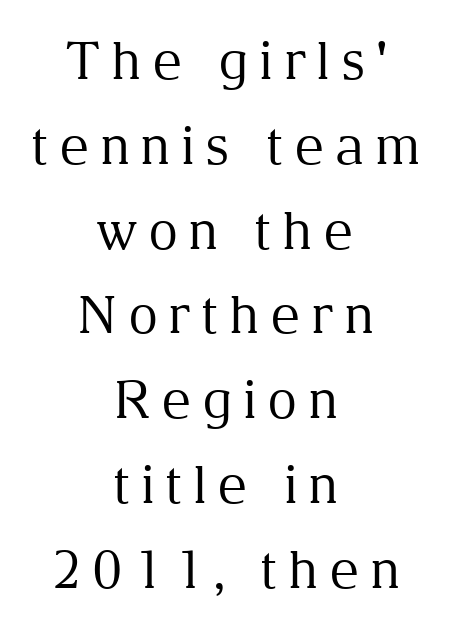
Q: Is the text bold? A: No.
Q: Is the text italic (slanted)? A: No, it is upright.
Q: Is the typeface a serif or a sans-serif typeface? A: Serif.
Q: Is the text underlined? A: No.
Q: How is the paragraph aligned? A: Centered.
Q: Is the spacing between letters normal or unusually wide? A: Unusually wide.
Q: Is the spacing between lines tight, normal or loose? A: Normal.
Q: Width (condensed, normal, or wide)? A: Normal.
Q: Stroke contrast? A: Medium.
Q: x-height? A: Medium.
Q: Monospaced? A: No.
